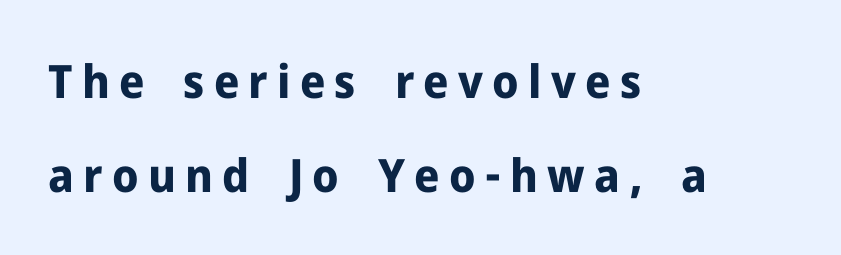
A roman cut, with each character standing at attention. Words appear elongated and porous because spacing is wide. Teacher's note: observe the even left margin — that is flush-left alignment. Summary of vertical rhythm: relaxed, with wide interline spacing.
